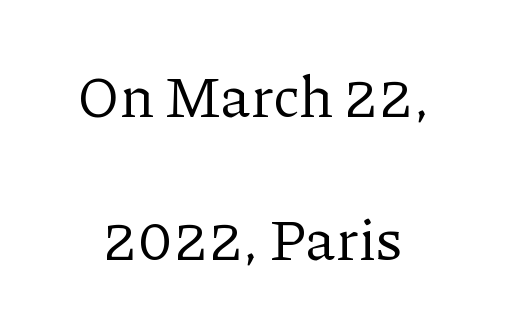
{"serif": "yes", "italic": "no", "bold": "no", "weight": "regular", "width": "normal", "stroke_contrast": "low", "x_height": "medium", "monospaced": "no", "underline": "no", "line_spacing": "loose", "line_spacing_ratio": 2.47, "letter_spacing": "normal", "letter_spacing_em": 0.0, "glyph_px": 58}
